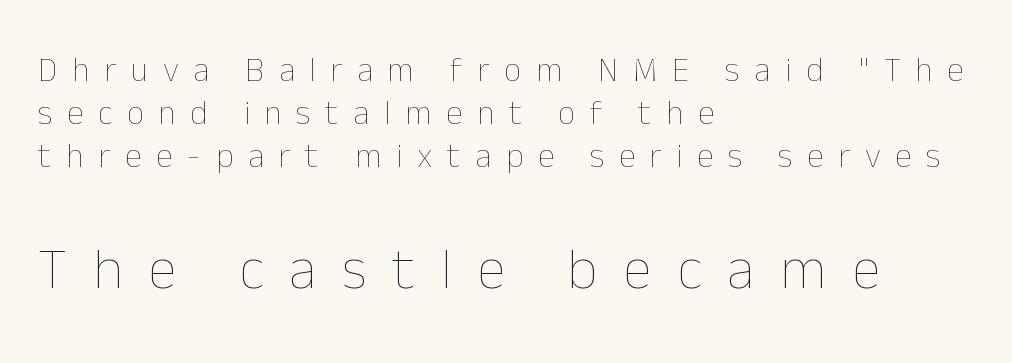
This sample uses an upright cut, with every glyph sitting square on the baseline. In terms of leading, this rendering sits right in the middle. The space directly below the letters is spotless. The block sitting lower on the canvas is the one with enlarged characters. The paragraph has a hard left edge and a soft right edge. Compared with a typical body face, this is equally light or lighter still.
